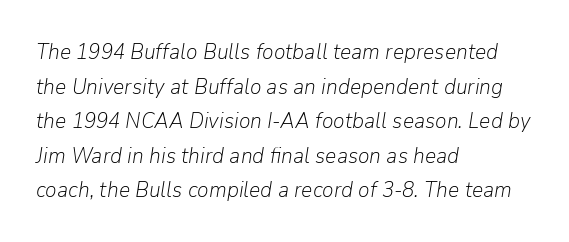
Q: Is the text bold? A: No.
Q: Is the text italic (slanted)? A: Yes, it leans right by about 9 degrees.
Q: Is the text underlined? A: No.
Q: How is the paragraph aligned? A: Left-aligned.
Q: Is the spacing between letters normal or unusually wide? A: Normal.
Q: Is the spacing between lines tight, normal or loose? A: Normal.
